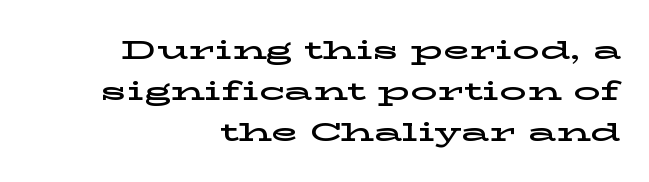
Clear beneath every line of the passage. Compared with typical body copy, the letter spacing here is the same. When letters stand straight like this, we call the style roman or upright. The leading is moderate, giving the passage an even texture.
